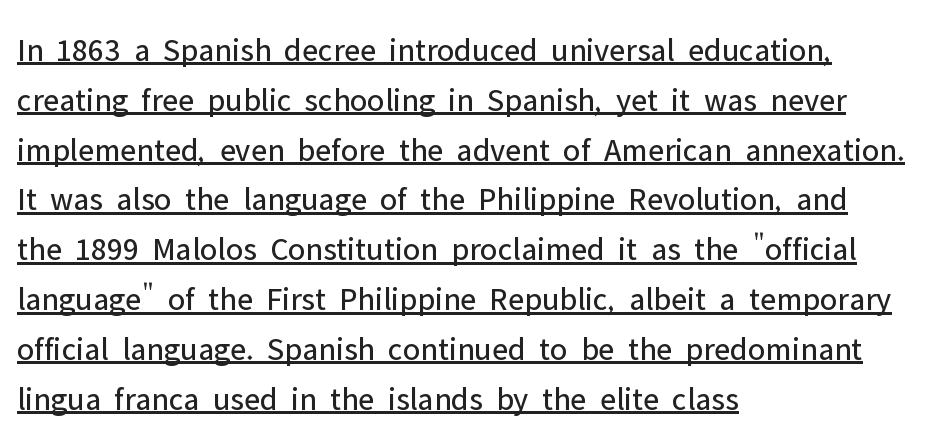
Q: Is the text bold? A: No.
Q: Is the text italic (slanted)? A: No, it is upright.
Q: Is the typeface a serif or a sans-serif typeface? A: Sans-serif.
Q: Is the text underlined? A: Yes.
Q: How is the paragraph aligned? A: Left-aligned.
Q: Is the spacing between letters normal or unusually wide? A: Normal.
Q: Is the spacing between lines tight, normal or loose? A: Normal.
Q: Width (condensed, normal, or wide)? A: Normal.
Q: Stroke contrast? A: Low.
Q: x-height? A: Medium.
Q: Monospaced? A: No.
